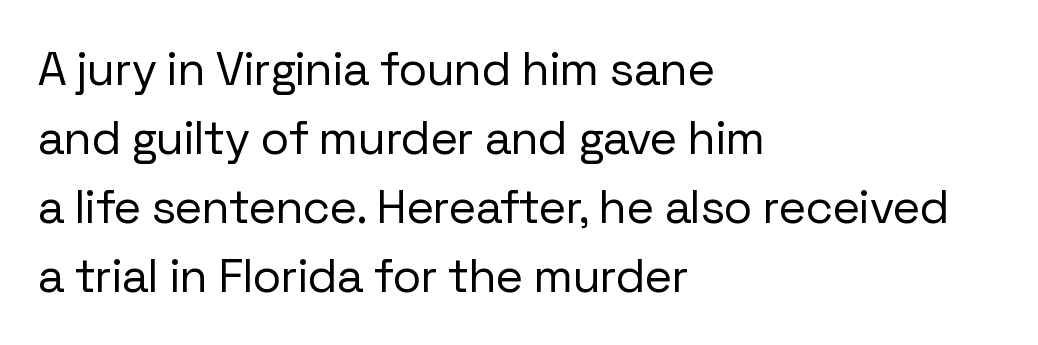
The image shows 47 px regular-weight sans-serif type, upright; set left-aligned, normal line spacing (1.47x), normal letter spacing, not underlined; low stroke contrast and a medium x-height.
